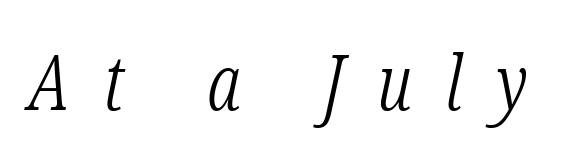
{"serif": "yes", "italic": "yes", "lean": "right", "slant_degrees": 12, "bold": "no", "weight": "light", "width": "condensed", "stroke_contrast": "low", "x_height": "medium", "monospaced": "no", "underline": "no", "letter_spacing": "wide", "letter_spacing_em": 0.44, "glyph_px": 76}
